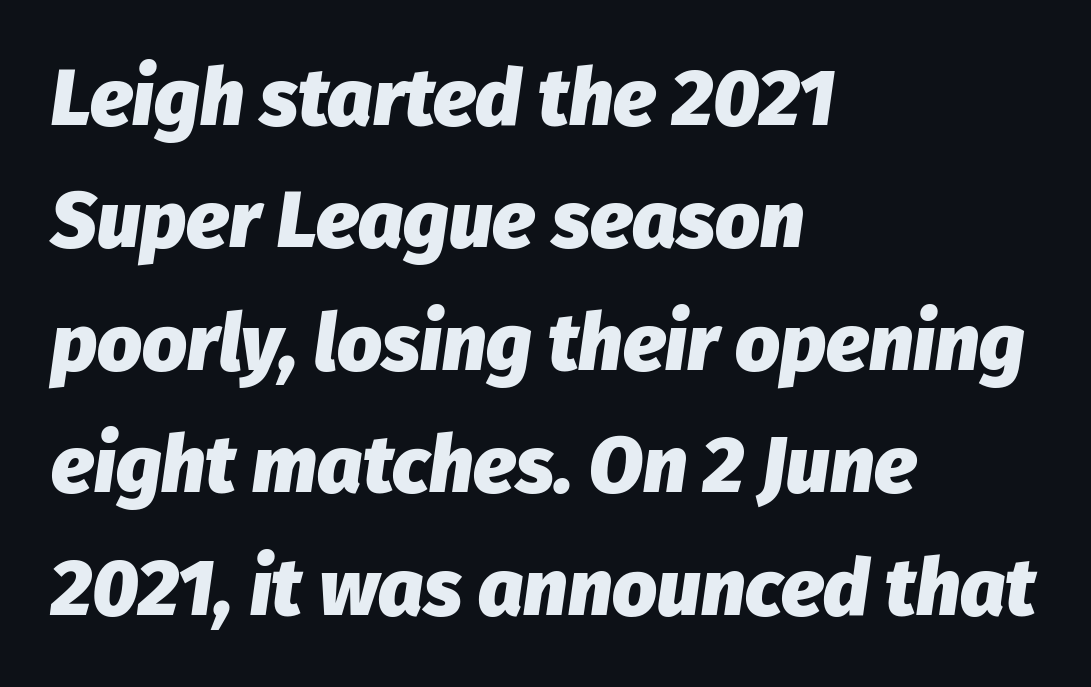
{"italic": "yes", "lean": "right", "slant_degrees": 8, "bold": "yes", "weight": "heavy", "width": "normal", "stroke_contrast": "low", "x_height": "medium", "monospaced": "no", "underline": "no", "align": "left", "line_spacing": "normal", "line_spacing_ratio": 1.55, "letter_spacing": "normal", "letter_spacing_em": 0.0, "glyph_px": 79}
